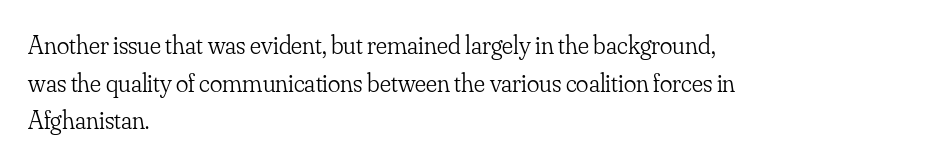
The image shows 26 px text type, upright; set left-aligned, normal line spacing (1.45x), normal letter spacing, not underlined.
